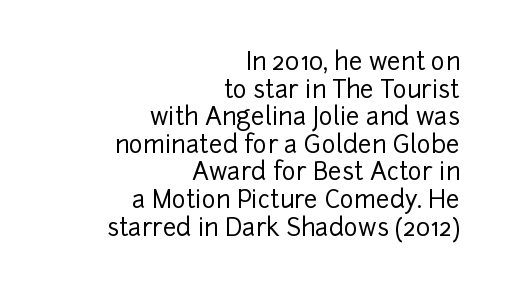
These lines are set flush right with a ragged left edge. Each new line begins almost immediately beneath the previous one. A bare baseline throughout the passage. The letters stand upright; this is a roman face. Nobody touched the tracking dial on this one.
